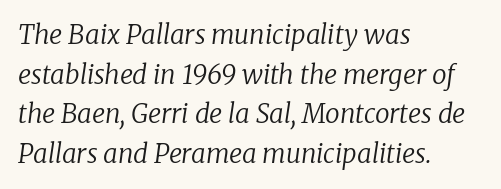
Q: Is the text bold? A: No.
Q: Is the text italic (slanted)? A: Yes, it leans right by about 8 degrees.
Q: Is the text underlined? A: No.
Q: How is the paragraph aligned? A: Left-aligned.
Q: Is the spacing between letters normal or unusually wide? A: Normal.
Q: Is the spacing between lines tight, normal or loose? A: Normal.
